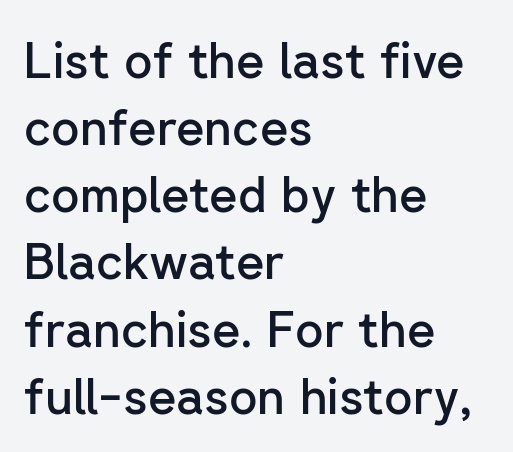
Compared with a centered layout, this one pins lines to the left instead. A typesetter would mark this as roman, not italic. Letter spacing: default. Successive baselines arrive at the customary interval. Looks like regular typesetting: each glyph gets only the width it needs. Semibold letterforms, between regular and bold.
